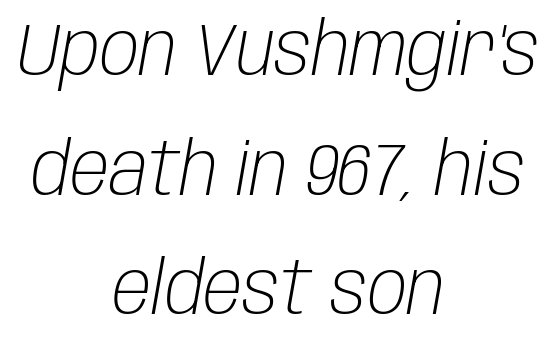
The gaps between neighbouring characters are ordinary and unremarkable. This is not heavy type; no bold has been used. Each line is balanced around a shared central axis. The glyphs are unaccompanied by any horizontal stroke below them. Spacing verdict: proportional, widths tailored to each character. Vertically, the passage feels balanced, rows spaced as you'd expect.
